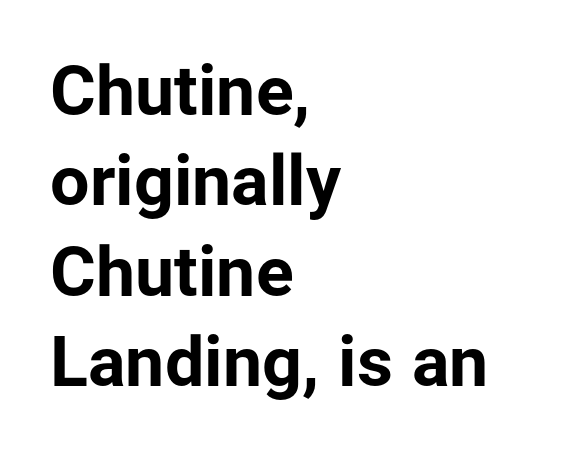
Q: Is the text bold? A: Yes.
Q: Is the text italic (slanted)? A: No, it is upright.
Q: Is the typeface a serif or a sans-serif typeface? A: Sans-serif.
Q: Is the text underlined? A: No.
Q: How is the paragraph aligned? A: Left-aligned.
Q: Is the spacing between letters normal or unusually wide? A: Normal.
Q: Is the spacing between lines tight, normal or loose? A: Normal.
Q: Width (condensed, normal, or wide)? A: Normal.
Q: Stroke contrast? A: Low.
Q: x-height? A: Medium.
Q: Monospaced? A: No.
